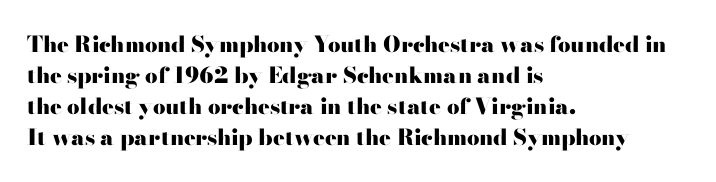
{"italic": "no", "bold": "yes", "underline": "no", "align": "left", "line_spacing": "normal", "line_spacing_ratio": 1.41, "letter_spacing": "normal", "letter_spacing_em": 0.0, "glyph_px": 22}
